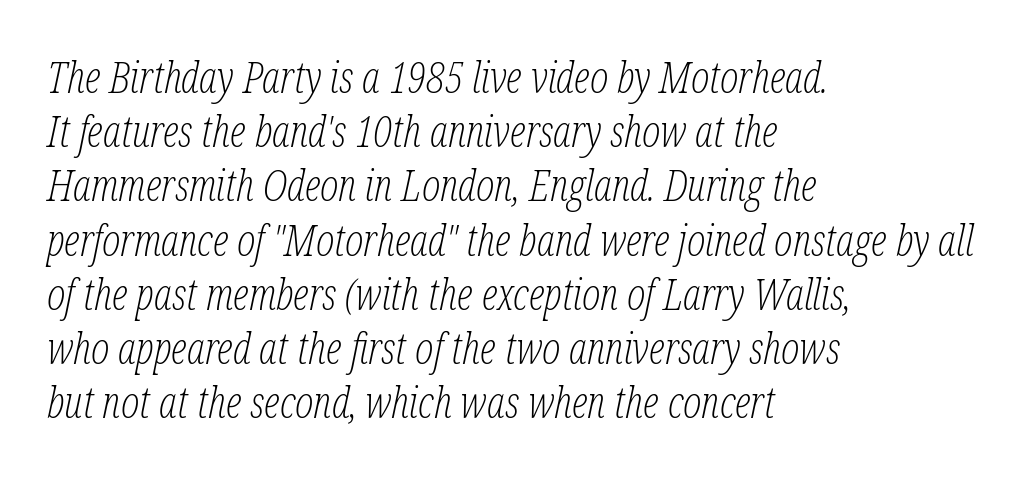
The rendering uses a moderate line-height, typical for paragraphs. The face used here is seriffed, in the tradition of book romans. Compared with a typical body face, this is equally light or lighter still. Alignment: flush left.
